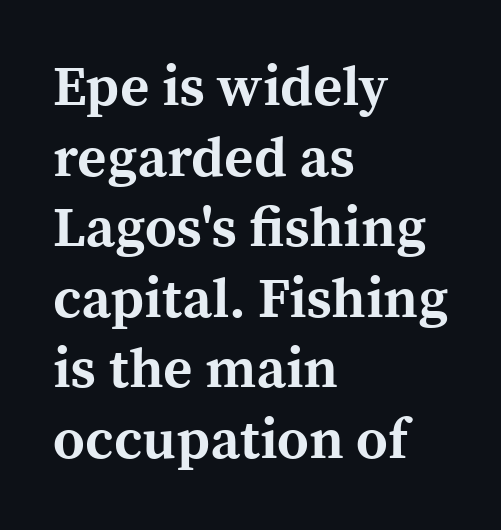
The image shows 56 px bold serif type, upright; set left-aligned, normal line spacing (1.26x), normal letter spacing, not underlined; a medium x-height.
